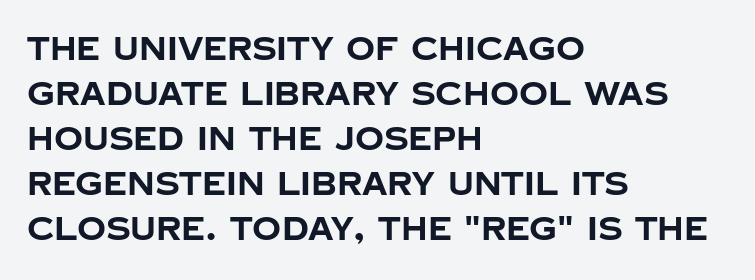
The image shows 32 px bold sans-serif type, upright; set left-aligned, normal line spacing (1.41x), normal letter spacing, not underlined; low stroke contrast and a large x-height.
